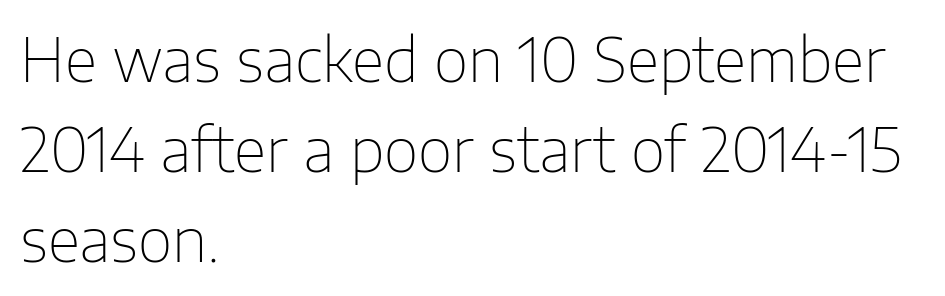
The image shows 60 px thin sans-serif type, upright; set left-aligned, normal line spacing (1.5x), normal letter spacing, not underlined; low stroke contrast and a medium x-height.
